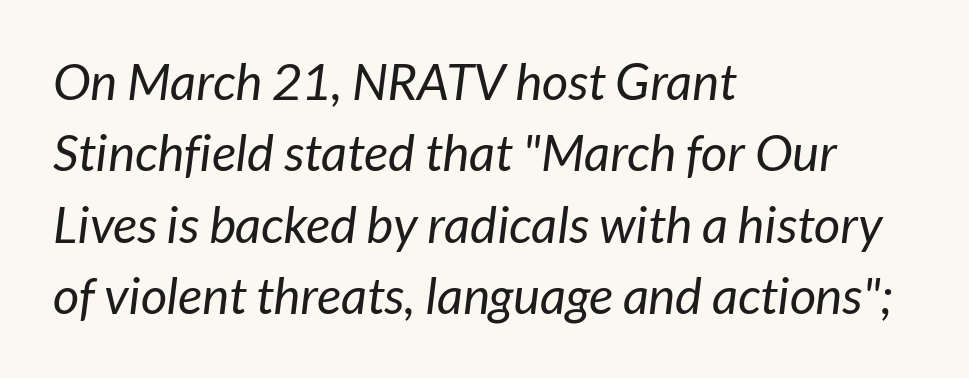
Q: Is the text bold? A: No.
Q: Is the typeface a serif or a sans-serif typeface? A: Sans-serif.
Q: Is the text underlined? A: No.
Q: How is the paragraph aligned? A: Left-aligned.
Q: Is the spacing between letters normal or unusually wide? A: Normal.
Q: Is the spacing between lines tight, normal or loose? A: Normal.
Q: Width (condensed, normal, or wide)? A: Normal.
Q: Stroke contrast? A: Low.
Q: x-height? A: Medium.
Q: Monospaced? A: No.
